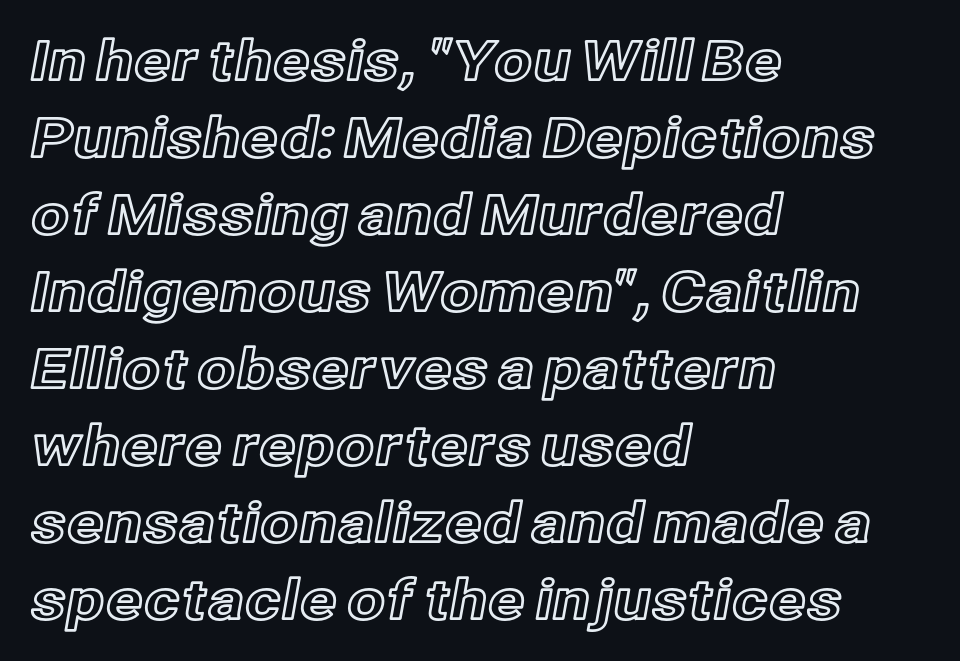
Q: Is the text italic (slanted)? A: Yes.
Q: Is the text underlined? A: No.
Q: How is the paragraph aligned? A: Left-aligned.
Q: Is the spacing between letters normal or unusually wide? A: Normal.
Q: Is the spacing between lines tight, normal or loose? A: Normal.
Q: Width (condensed, normal, or wide)? A: Normal.
Q: x-height? A: Medium.
Q: Monospaced? A: No.
